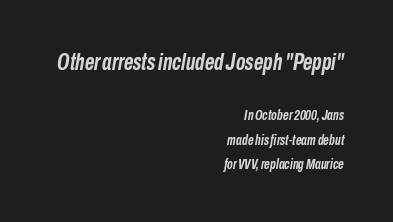
The type is set solid horizontally, with unmodified tracking. The letters are bold, with thick, heavy strokes. The glyphs look as if they've been sheared to an angle. The string is rendered with underlining switched off. Layout note: lines flush right. Large over small — that's the arrangement of the two blocks here.
